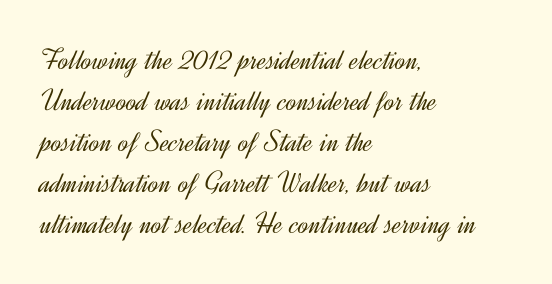
{"serif": "no", "bold": "no", "weight": "light", "width": "normal", "x_height": "small", "monospaced": "no", "underline": "no", "align": "left", "line_spacing": "normal", "line_spacing_ratio": 1.32, "letter_spacing": "normal", "letter_spacing_em": 0.0, "glyph_px": 31}
